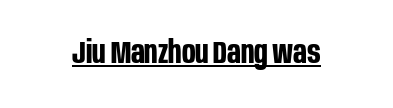
The image shows 32 px bold, condensed sans-serif type, upright; set normal letter spacing, underlined; low stroke contrast and a large x-height.
